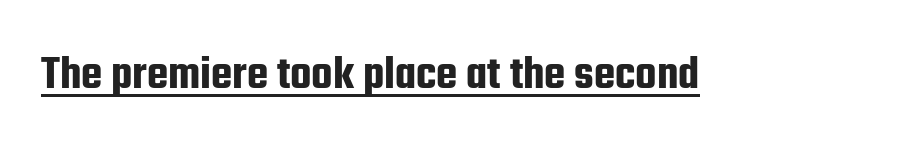
The image shows 49 px condensed sans-serif type, upright; set normal letter spacing, underlined; low stroke contrast and a medium x-height.
